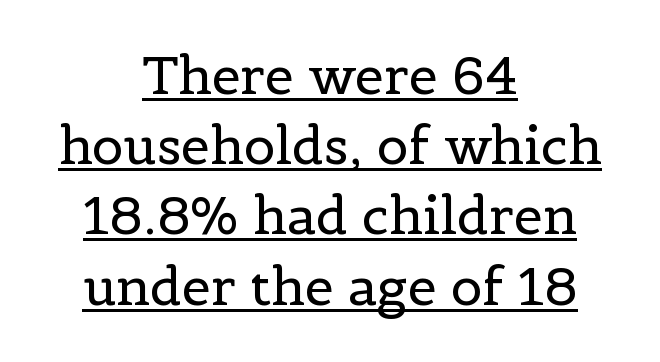
The image shows 52 px regular-weight serif type, upright; set centered, normal line spacing (1.35x), normal letter spacing, underlined; a medium x-height.
